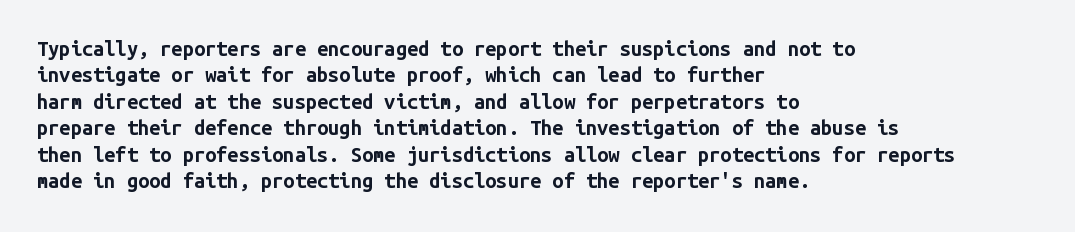
The image shows 20 px bold type, upright; set left-aligned, normal line spacing (1.32x), normal letter spacing, not underlined.
